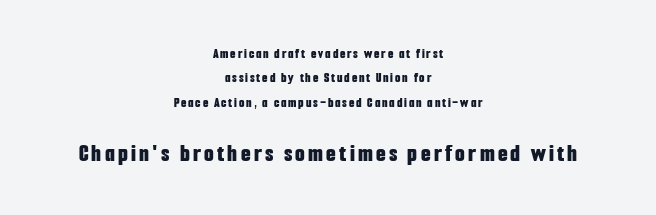
Ascenders rise straight up at ninety degrees. Look at the stroke-to-counter ratio: heavy, a bold. The emphasis by scale lands on block number two, below. Honestly, there is no underline to notice here at all. Neither beginnings nor endings align; midpoints do.
